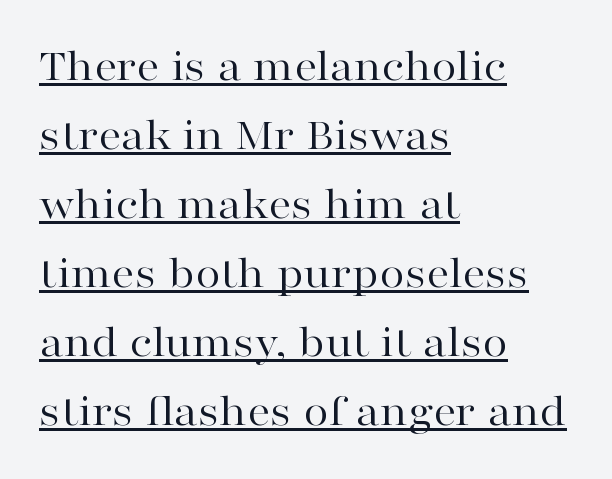
Q: Is the text bold? A: No.
Q: Is the text italic (slanted)? A: No, it is upright.
Q: Is the typeface a serif or a sans-serif typeface? A: Serif.
Q: Is the text underlined? A: Yes.
Q: How is the paragraph aligned? A: Left-aligned.
Q: Is the spacing between letters normal or unusually wide? A: Normal.
Q: Is the spacing between lines tight, normal or loose? A: Normal.
Q: Width (condensed, normal, or wide)? A: Wide.
Q: Stroke contrast? A: High.
Q: x-height? A: Medium.
Q: Monospaced? A: No.
